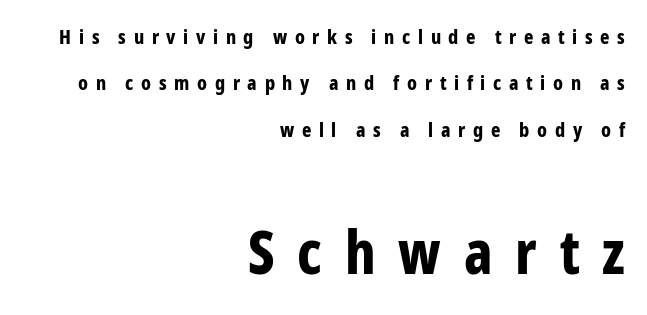
Q: Is the text bold? A: Yes.
Q: Is the text italic (slanted)? A: No, it is upright.
Q: Is the typeface a serif or a sans-serif typeface? A: Sans-serif.
Q: Is the text underlined? A: No.
Q: How is the paragraph aligned? A: Right-aligned.
Q: Is the spacing between letters normal or unusually wide? A: Unusually wide.
Q: Is the spacing between lines tight, normal or loose? A: Loose.
Q: Which block of text is set in a larger size, the first (top) or the second (bottom)? A: The second (bottom) one.
Q: Width (condensed, normal, or wide)? A: Condensed.
Q: Stroke contrast? A: Low.
Q: x-height? A: Medium.
Q: Monospaced? A: No.
